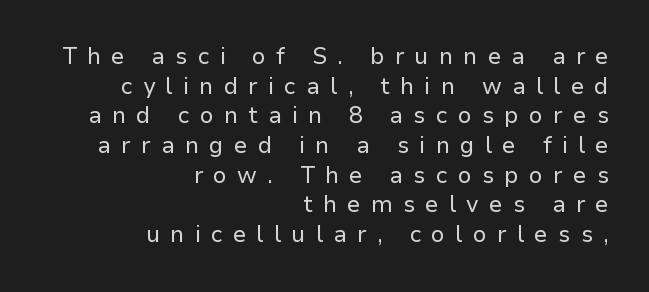
Q: Is the text bold? A: No.
Q: Is the text italic (slanted)? A: No, it is upright.
Q: Is the text underlined? A: No.
Q: How is the paragraph aligned? A: Right-aligned.
Q: Is the spacing between letters normal or unusually wide? A: Unusually wide.
Q: Is the spacing between lines tight, normal or loose? A: Normal.
